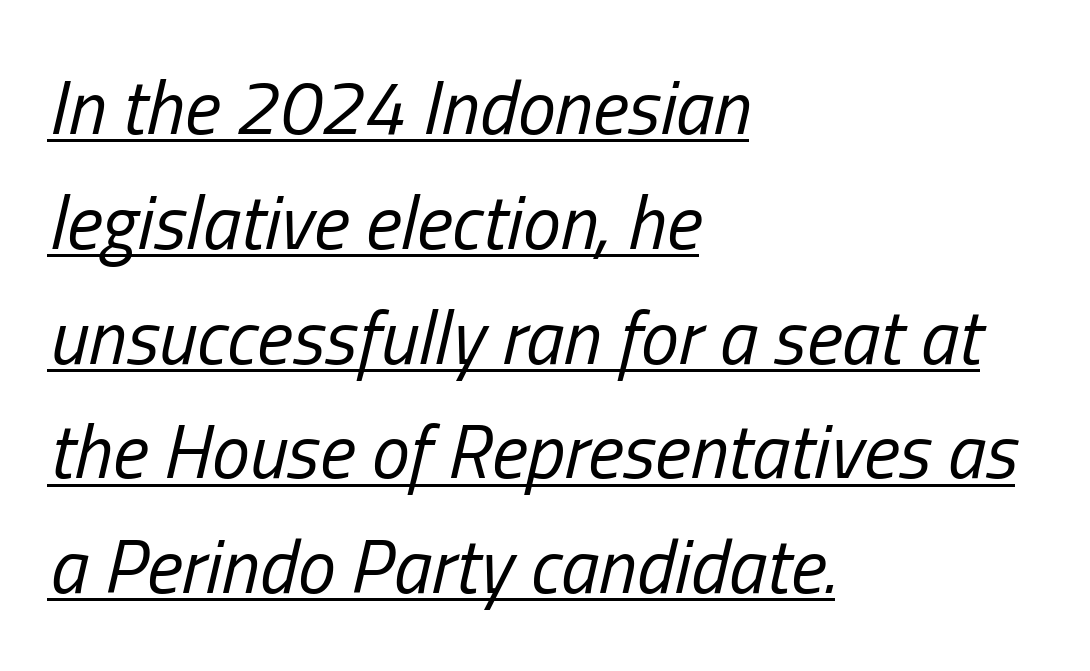
Line starts are locked; line ends wander. Is the stroke heavy? The answer is a plain regular-or-lighter. Posture: slanted. Tracking value appears to be zero — textbook default spacing. Evenly set lines give the paragraph a standard silhouette.
